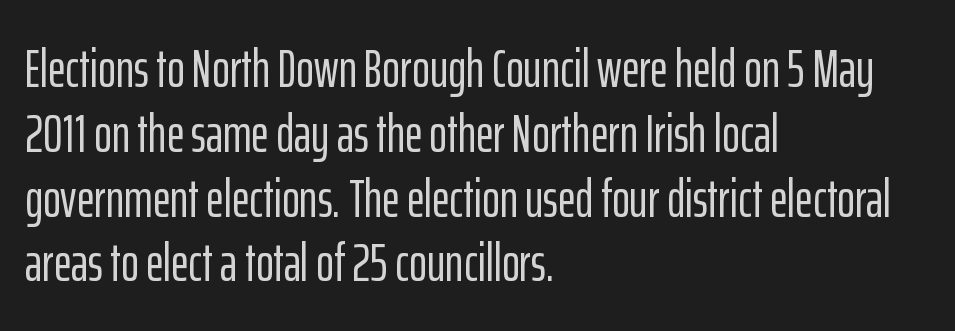
{"serif": "no", "italic": "no", "width": "condensed", "stroke_contrast": "low", "x_height": "medium", "monospaced": "no", "underline": "no", "align": "left", "line_spacing_ratio": 1.2, "letter_spacing": "normal", "letter_spacing_em": 0.0, "glyph_px": 54}
